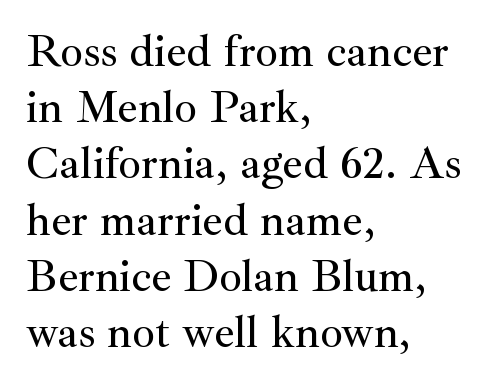
{"serif": "yes", "italic": "no", "width": "normal", "stroke_contrast": "medium", "x_height": "small", "monospaced": "no", "underline": "no", "align": "left", "line_spacing": "normal", "line_spacing_ratio": 1.25, "letter_spacing": "normal", "letter_spacing_em": 0.0, "glyph_px": 45}
